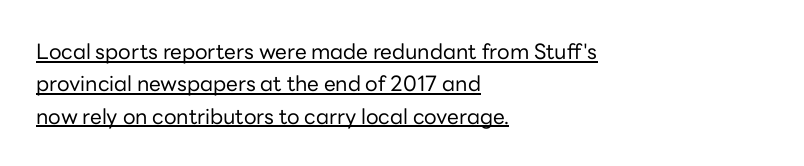
Q: Is the text bold? A: No.
Q: Is the text italic (slanted)? A: No, it is upright.
Q: Is the text underlined? A: Yes.
Q: How is the paragraph aligned? A: Left-aligned.
Q: Is the spacing between letters normal or unusually wide? A: Normal.
Q: Is the spacing between lines tight, normal or loose? A: Normal.
